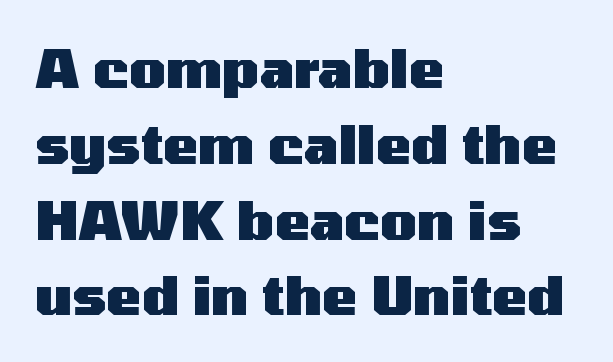
The type sits square on the baseline with zero lean. Note the varied advance widths — an 'i' is clearly narrower than an 'm'. Each line starts at the same left margin while the right side varies. Check under the words: just untouched page.
